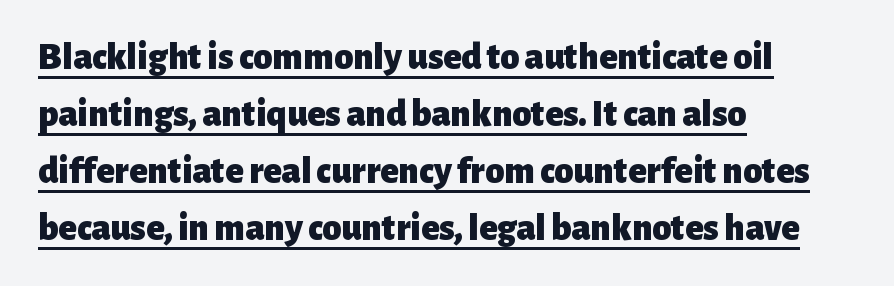
The image shows 38 px heavy sans-serif type, upright; set left-aligned, normal line spacing (1.5x), normal letter spacing, underlined; low stroke contrast and a medium x-height.
